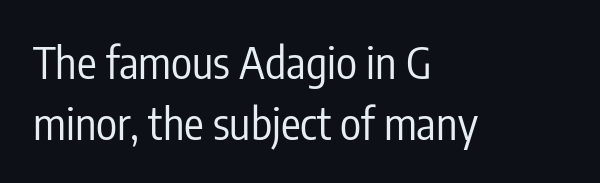
{"serif": "no", "italic": "no", "bold": "no", "weight": "regular", "width": "condensed", "stroke_contrast": "low", "x_height": "medium", "monospaced": "no", "underline": "no", "align": "left", "line_spacing": "normal", "line_spacing_ratio": 1.38, "letter_spacing": "normal", "letter_spacing_em": 0.0, "glyph_px": 44}
